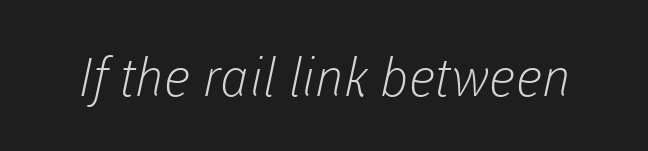
Q: Is the text bold? A: No.
Q: Is the typeface a serif or a sans-serif typeface? A: Sans-serif.
Q: Is the text underlined? A: No.
Q: Is the spacing between letters normal or unusually wide? A: Normal.
Q: Width (condensed, normal, or wide)? A: Normal.
Q: Stroke contrast? A: Low.
Q: x-height? A: Medium.
Q: Monospaced? A: No.
